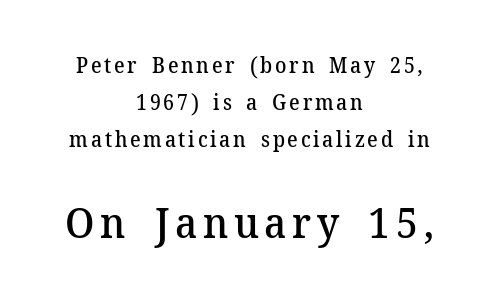
The image shows 42 px semibold serif type, upright; set centered, line spacing 1.76x, not underlined; the second (bottom) block is 2.0x larger; medium stroke contrast and a medium x-height.
